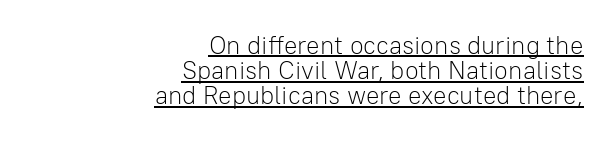
The compositor pushed each line to the right boundary. These lines huddle together more closely than default settings would place them. Letter spacing: default. Think standard paragraph weight, or any step lighter than that. Nope, not italic — everything's standing straight. The words here are underlined.
